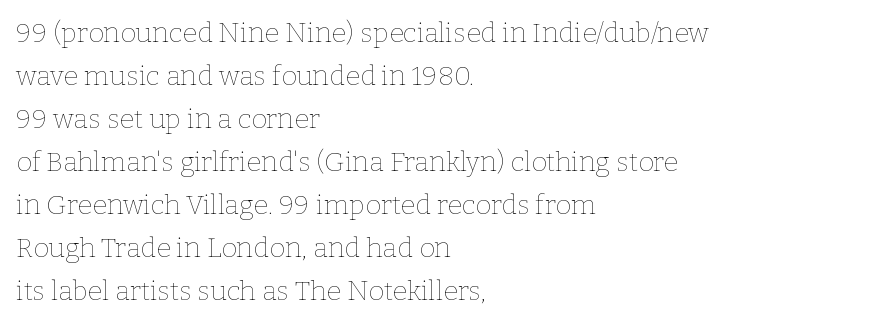
{"italic": "no", "bold": "no", "underline": "no", "align": "left", "line_spacing": "normal", "line_spacing_ratio": 1.59, "letter_spacing": "normal", "letter_spacing_em": 0.0, "glyph_px": 27}
